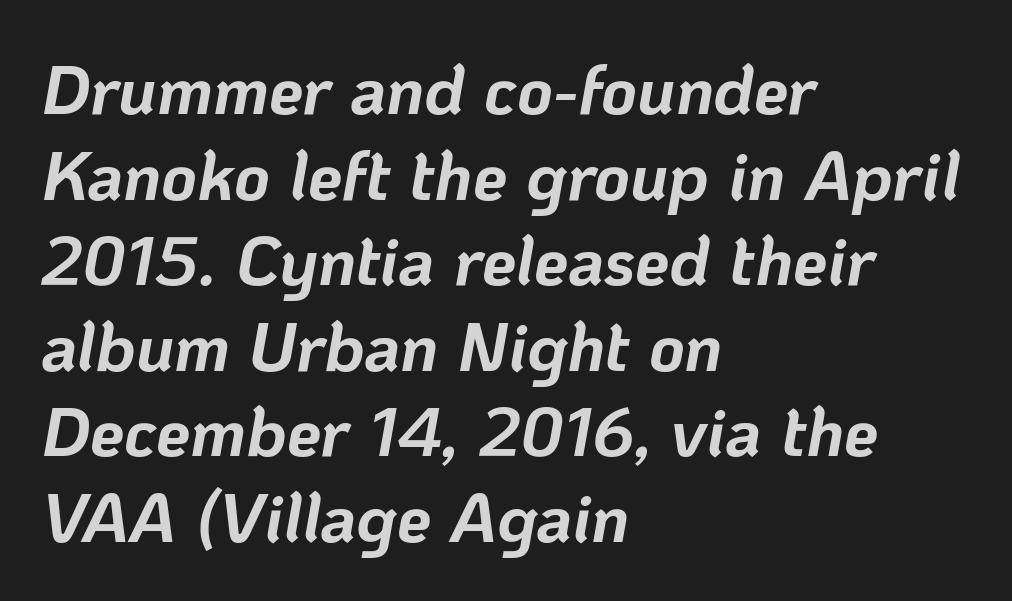
Q: Is the text bold? A: Yes.
Q: Is the text italic (slanted)? A: Yes, it leans right by about 10 degrees.
Q: Is the text underlined? A: No.
Q: How is the paragraph aligned? A: Left-aligned.
Q: Is the spacing between letters normal or unusually wide? A: Normal.
Q: Width (condensed, normal, or wide)? A: Normal.
Q: Stroke contrast? A: Low.
Q: x-height? A: Medium.
Q: Monospaced? A: No.
